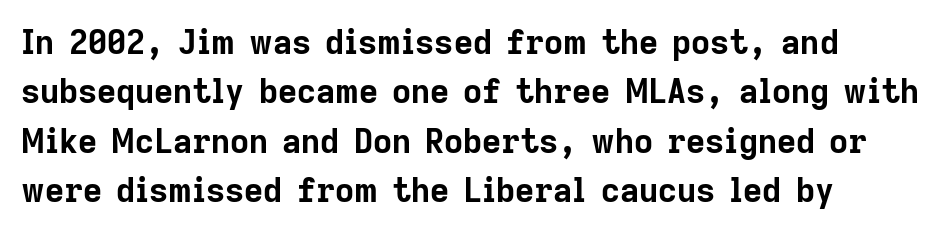
{"serif": "no", "italic": "no", "bold": "yes", "weight": "bold", "width": "normal", "stroke_contrast": "low", "x_height": "medium", "monospaced": "no", "underline": "no", "line_spacing": "normal", "line_spacing_ratio": 1.5, "letter_spacing": "normal", "letter_spacing_em": 0.0, "glyph_px": 33}
